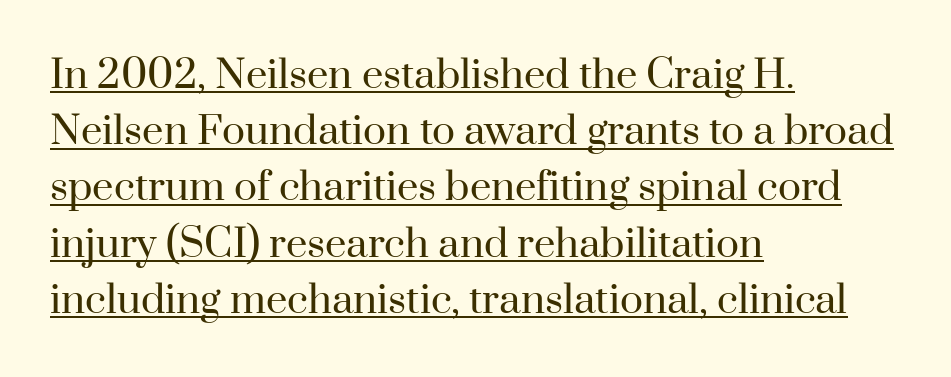
Q: Is the text bold? A: No.
Q: Is the text italic (slanted)? A: No, it is upright.
Q: Is the typeface a serif or a sans-serif typeface? A: Serif.
Q: Is the text underlined? A: Yes.
Q: How is the paragraph aligned? A: Left-aligned.
Q: Is the spacing between letters normal or unusually wide? A: Normal.
Q: Is the spacing between lines tight, normal or loose? A: Normal.
Q: Width (condensed, normal, or wide)? A: Normal.
Q: Stroke contrast? A: High.
Q: x-height? A: Small.
Q: Monospaced? A: No.
